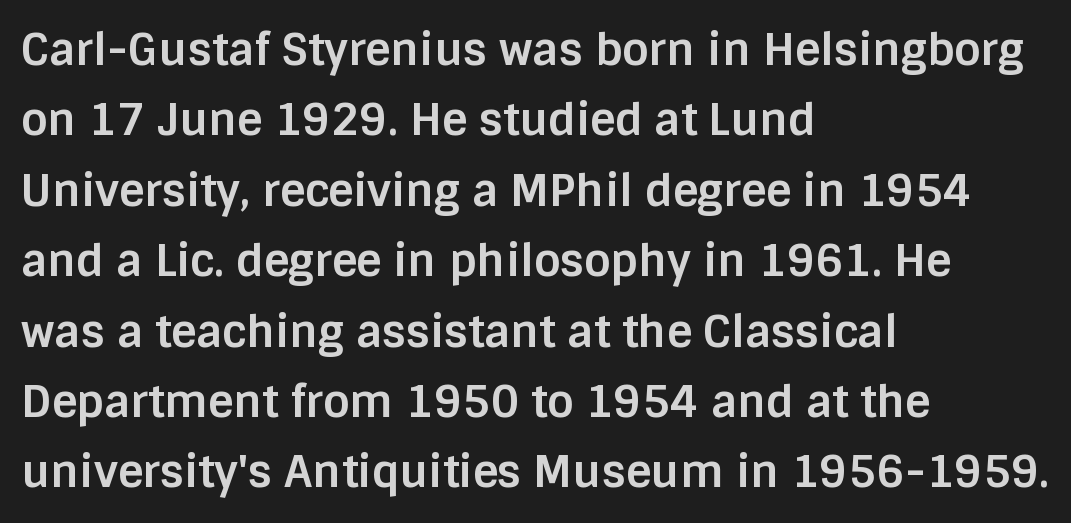
The image shows 44 px bold sans-serif type, upright; set left-aligned, normal line spacing (1.6x), normal letter spacing, not underlined; low stroke contrast and a large x-height.
